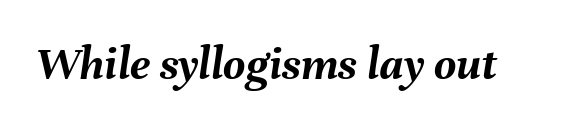
{"italic": "yes", "lean": "right", "slant_degrees": 8, "bold": "yes", "weight": "semibold", "width": "normal", "stroke_contrast": "medium", "x_height": "medium", "monospaced": "no", "underline": "no", "letter_spacing": "normal", "letter_spacing_em": 0.0, "glyph_px": 48}
